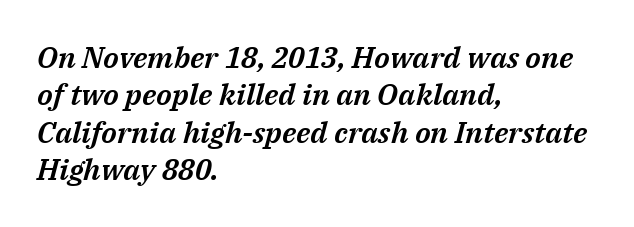
The image shows 30 px text type, italic (leaning right); set left-aligned, normal line spacing (1.25x), normal letter spacing, not underlined; medium stroke contrast and a medium x-height.
